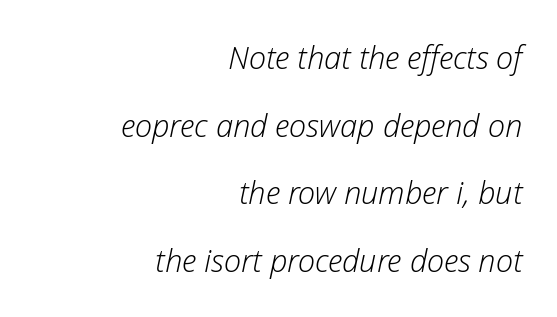
Q: Is the text bold? A: No.
Q: Is the text italic (slanted)? A: Yes, it leans right by about 12 degrees.
Q: Is the text underlined? A: No.
Q: How is the paragraph aligned? A: Right-aligned.
Q: Is the spacing between letters normal or unusually wide? A: Normal.
Q: Is the spacing between lines tight, normal or loose? A: Loose.
Q: Width (condensed, normal, or wide)? A: Normal.
Q: Stroke contrast? A: Low.
Q: x-height? A: Medium.
Q: Monospaced? A: No.
